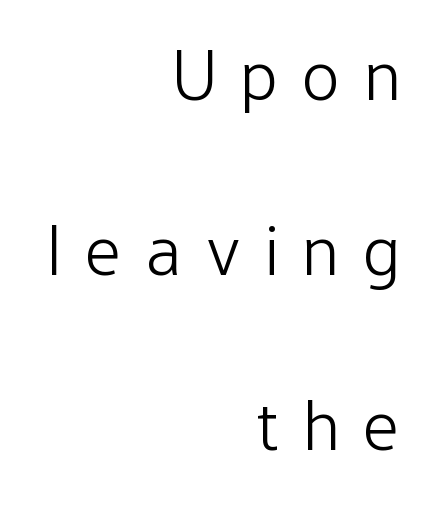
{"serif": "no", "italic": "no", "bold": "no", "weight": "light", "width": "condensed", "stroke_contrast": "low", "x_height": "medium", "monospaced": "no", "underline": "no", "align": "right", "line_spacing": "loose", "line_spacing_ratio": 2.5, "letter_spacing": "wide", "letter_spacing_em": 0.36, "glyph_px": 70}
